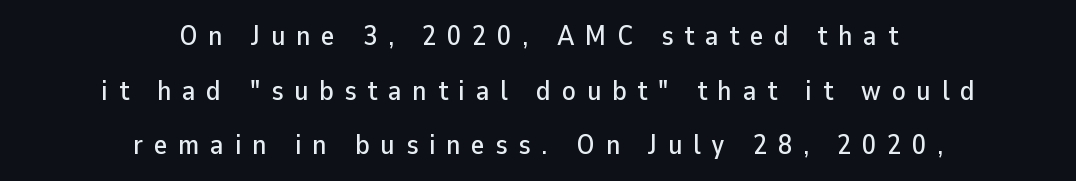
The image shows 28 px sans-serif type, upright; set centered, loose line spacing (1.95x), unusually wide letter spacing (+0.39 em), not underlined; low stroke contrast and a medium x-height.
